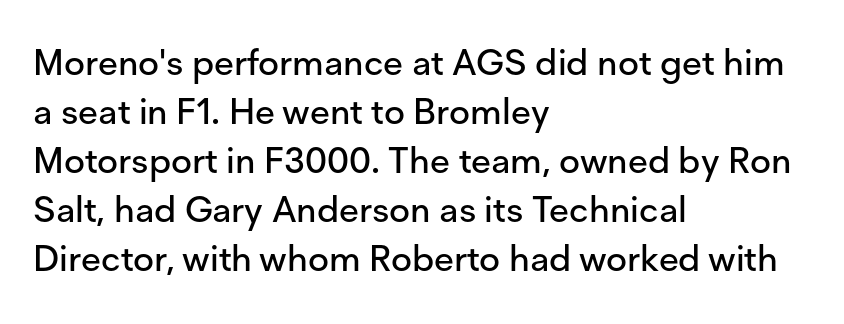
Which margin do the lines hug? The left one — the right edge is uneven. Tracking here is standard; glyphs follow each other at the usual distance. This sample uses a sans-serif face. This rendering features lettering with no underline. Every stem runs plumb, perpendicular to the baseline. Spacing verdict: proportional, widths tailored to each character.
